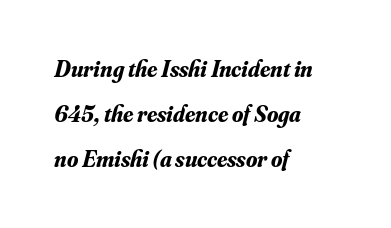
In terms of letterspacing, this is plain default setting. The passage shown leans; its letterforms are oblique. Interline gaps are noticeably wide in this sample. The paragraph has a hard left edge and a soft right edge. Is the type bold? Yes — the strokes are clearly thick and heavy.
